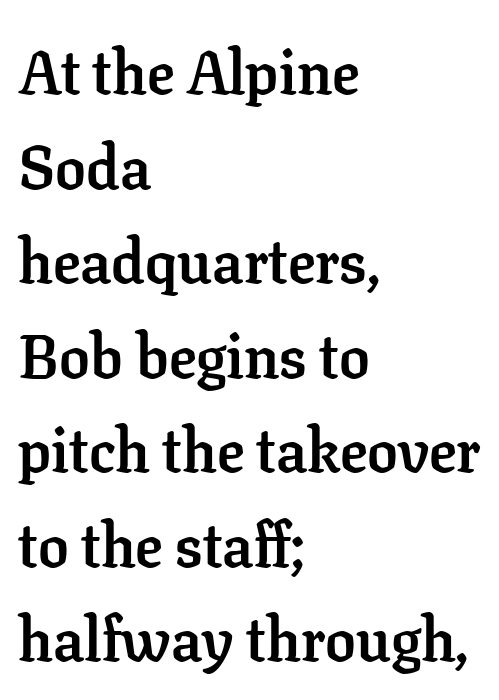
{"serif": "yes", "italic": "no", "bold": "yes", "weight": "semibold", "width": "normal", "stroke_contrast": "low", "x_height": "medium", "monospaced": "no", "underline": "no", "align": "left", "line_spacing": "normal", "line_spacing_ratio": 1.55, "letter_spacing": "normal", "letter_spacing_em": 0.0, "glyph_px": 61}
